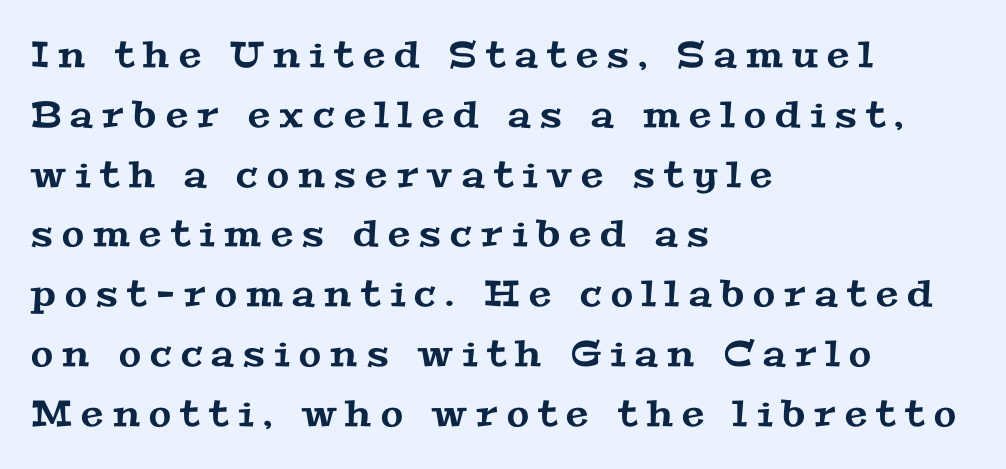
{"serif": "yes", "width": "wide", "stroke_contrast": "medium", "x_height": "medium", "monospaced": "no", "underline": "no", "align": "left", "line_spacing": "normal", "line_spacing_ratio": 1.66, "letter_spacing": "wide", "letter_spacing_em": 0.26, "glyph_px": 36}
